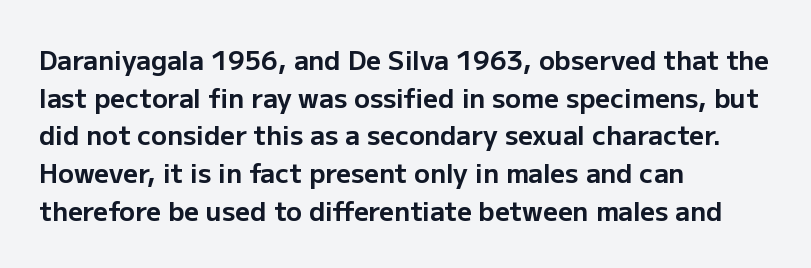
On the weight axis this lands at bold, roughly 700. Words float on clear page, feet unadorned. Interline gaps are of average width in this sample. The rendering keeps characters at their native spacing. In terms of posture, this sample is upright.
